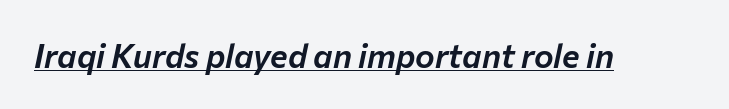
The image shows 33 px text type, italic (leaning right); set normal letter spacing, underlined; low stroke contrast and a medium x-height.
